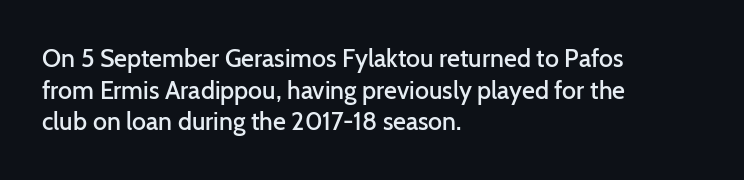
{"italic": "no", "bold": "semi", "underline": "no", "align": "left", "line_spacing": "normal", "line_spacing_ratio": 1.27, "letter_spacing": "normal", "letter_spacing_em": 0.0, "glyph_px": 25}
